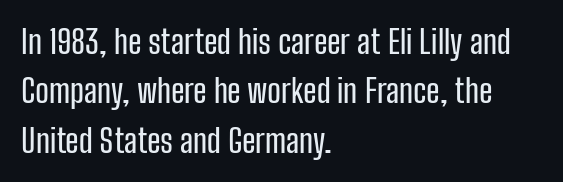
{"serif": "no", "italic": "no", "width": "condensed", "stroke_contrast": "low", "x_height": "medium", "monospaced": "no", "underline": "no", "align": "left", "line_spacing": "normal", "line_spacing_ratio": 1.5, "letter_spacing": "normal", "letter_spacing_em": 0.0, "glyph_px": 33}
